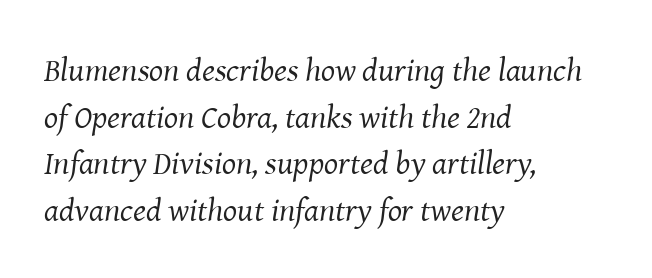
Q: Is the text bold? A: No.
Q: Is the text italic (slanted)? A: Yes, it leans right by about 8 degrees.
Q: Is the typeface a serif or a sans-serif typeface? A: Serif.
Q: Is the text underlined? A: No.
Q: How is the paragraph aligned? A: Left-aligned.
Q: Is the spacing between letters normal or unusually wide? A: Normal.
Q: Is the spacing between lines tight, normal or loose? A: Normal.
Q: Width (condensed, normal, or wide)? A: Normal.
Q: Stroke contrast? A: Medium.
Q: x-height? A: Medium.
Q: Monospaced? A: No.
